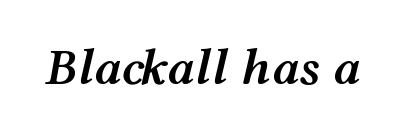
{"italic": "yes", "lean": "right", "slant_degrees": 12, "bold": "semi", "weight": "semibold", "width": "wide", "stroke_contrast": "medium", "x_height": "medium", "monospaced": "no", "underline": "no", "letter_spacing": "normal", "letter_spacing_em": 0.0, "glyph_px": 51}
